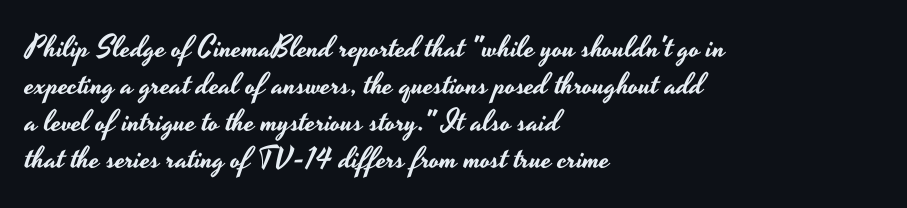
The image shows 30 px wide sans-serif type; set left-aligned, line spacing 1.23x, normal letter spacing, not underlined; low stroke contrast and a small x-height.
